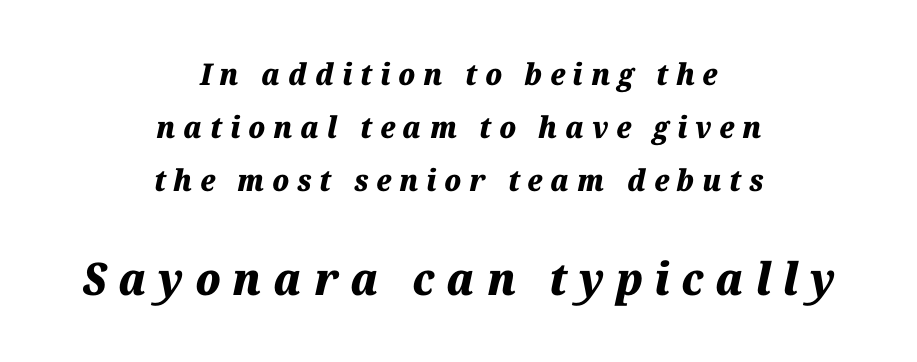
Q: Is the text bold? A: Yes.
Q: Is the text italic (slanted)? A: Yes, it leans right by about 12 degrees.
Q: Is the text underlined? A: No.
Q: How is the paragraph aligned? A: Centered.
Q: Is the spacing between letters normal or unusually wide? A: Unusually wide.
Q: Which block of text is set in a larger size, the first (top) or the second (bottom)? A: The second (bottom) one.
Q: Width (condensed, normal, or wide)? A: Normal.
Q: Stroke contrast? A: Medium.
Q: x-height? A: Medium.
Q: Monospaced? A: No.
